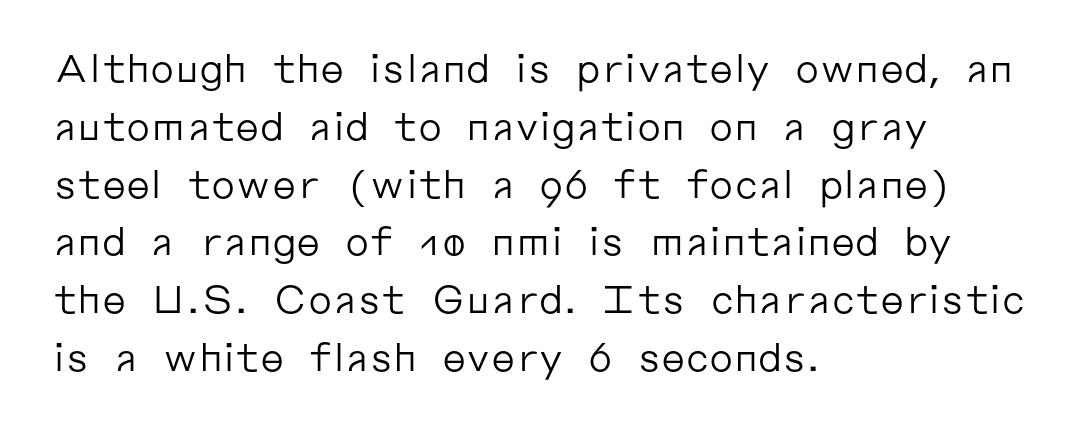
The passage shown is typed in a proportional face where columns would drift. Line starts are locked; line ends wander. The passage shown has conventional tracking throughout. Does the type have serifs? No, each stem ends abruptly. Is there much room between lines? A standard amount, neither cramped nor airy.
